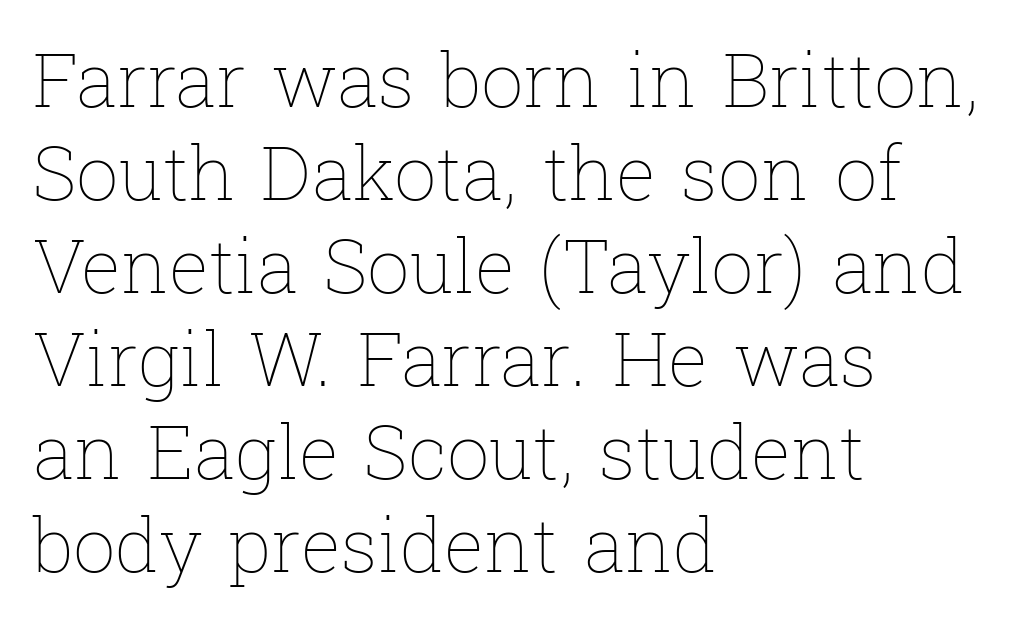
The image shows 75 px thin type, upright; set left-aligned, line spacing 1.24x, normal letter spacing, not underlined; low stroke contrast and a medium x-height.
